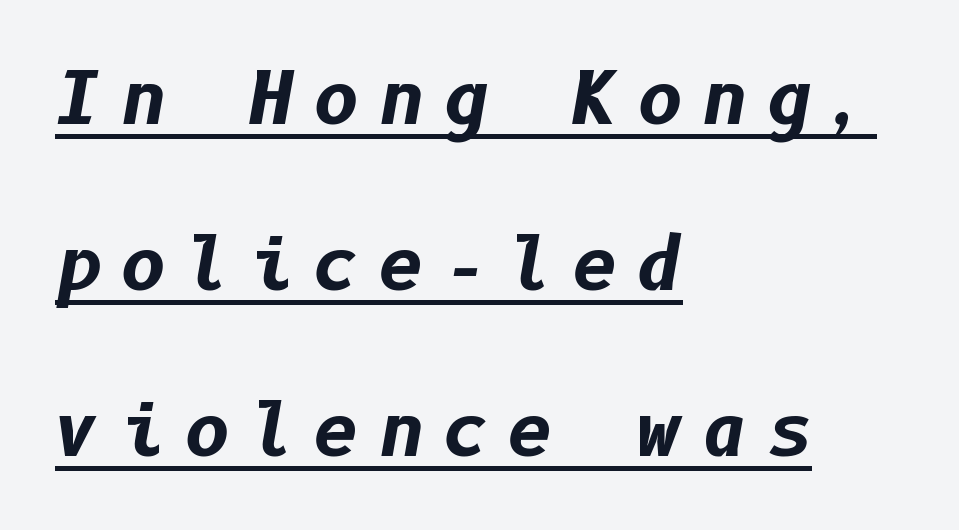
The lettering is marked with a stroke running underneath it. One-word summary of the alignment: left. Does the lettering tilt? It does — this is italic. Does extra space separate the letters? Yes, quite a lot of it. Rows of type keep a wide berth in the vertical direction.
